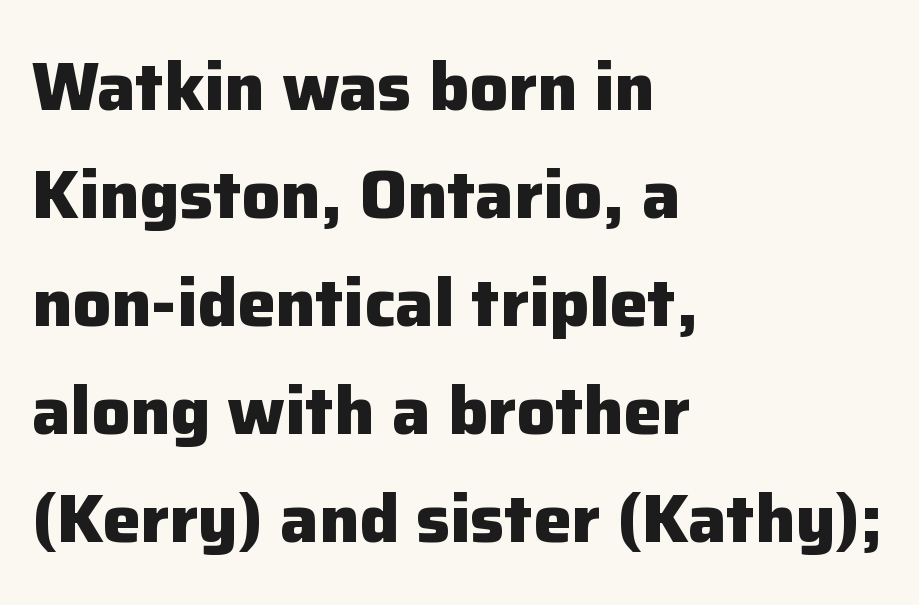
{"serif": "no", "italic": "no", "bold": "yes", "weight": "heavy", "width": "normal", "stroke_contrast": "low", "x_height": "medium", "monospaced": "no", "underline": "no", "align": "left", "line_spacing": "normal", "line_spacing_ratio": 1.59, "letter_spacing": "normal", "letter_spacing_em": 0.0, "glyph_px": 68}
